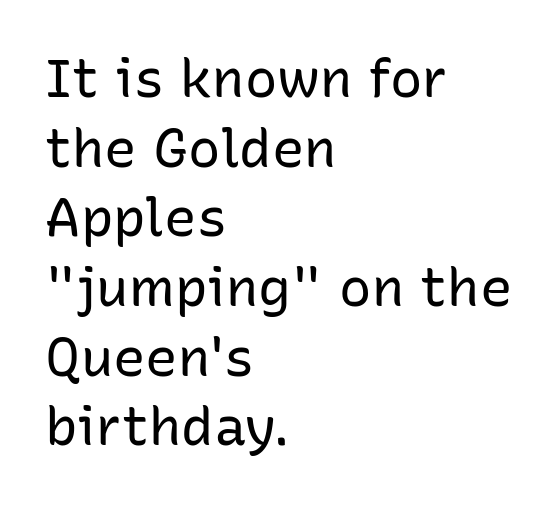
The image shows 54 px regular-weight sans-serif type, upright; set left-aligned, normal line spacing (1.29x), normal letter spacing, not underlined; low stroke contrast and a medium x-height.
